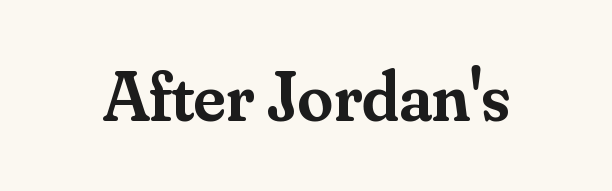
The image shows 71 px semibold serif type, upright; set normal letter spacing, not underlined; medium stroke contrast and a small x-height.
